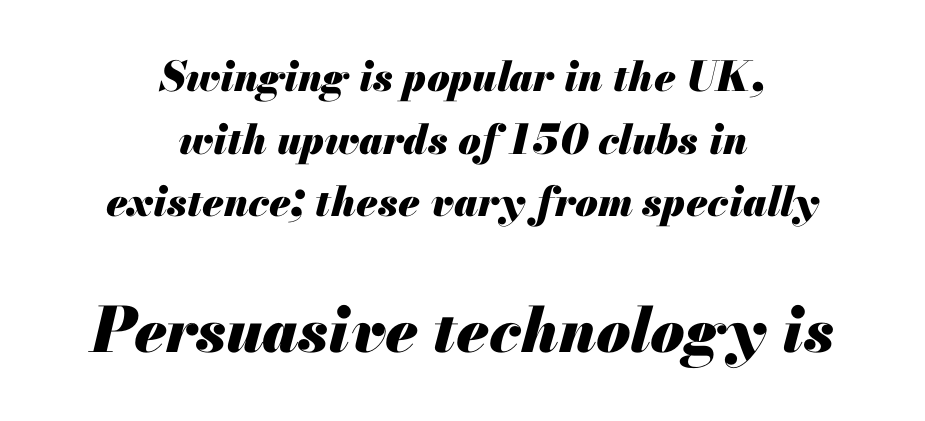
These two chunks differ in scale, with the bottom chunk taking the larger measure. The strip under each line holds only bare page. There's an unmistakable incline to the writing here. The line texture is even and compact thanks to regular tracking. In terms of leading, this rendering sits right in the middle. Caption: multi-line text, centered on the measure.
